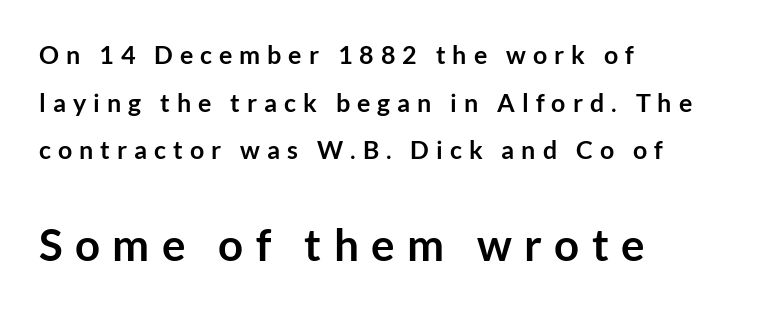
{"serif": "no", "italic": "no", "bold": "yes", "weight": "semibold", "width": "normal", "stroke_contrast": "low", "x_height": "medium", "monospaced": "no", "underline": "no", "align": "left", "line_spacing": "loose", "line_spacing_ratio": 1.91, "letter_spacing": "wide", "letter_spacing_em": 0.28, "larger_block": "second", "size_ratio": 1.76, "glyph_px": 44}
